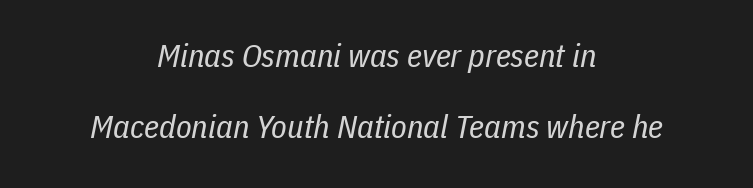
{"italic": "yes", "lean": "right", "slant_degrees": 11, "bold": "no", "weight": "regular", "width": "condensed", "stroke_contrast": "low", "x_height": "medium", "monospaced": "no", "underline": "no", "align": "center", "line_spacing": "loose", "line_spacing_ratio": 2.21, "letter_spacing": "normal", "letter_spacing_em": 0.0, "glyph_px": 32}
